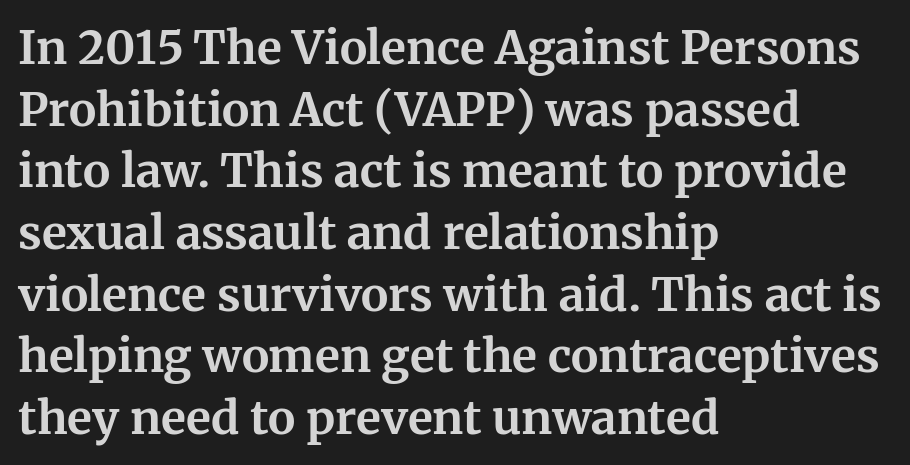
Quick note: interline space is typical. Is there any slant? The stems are plumb. Is the type bold? Yes — the strokes are clearly thick and heavy. The rendering uses natural spacing where letterforms have individual widths.
